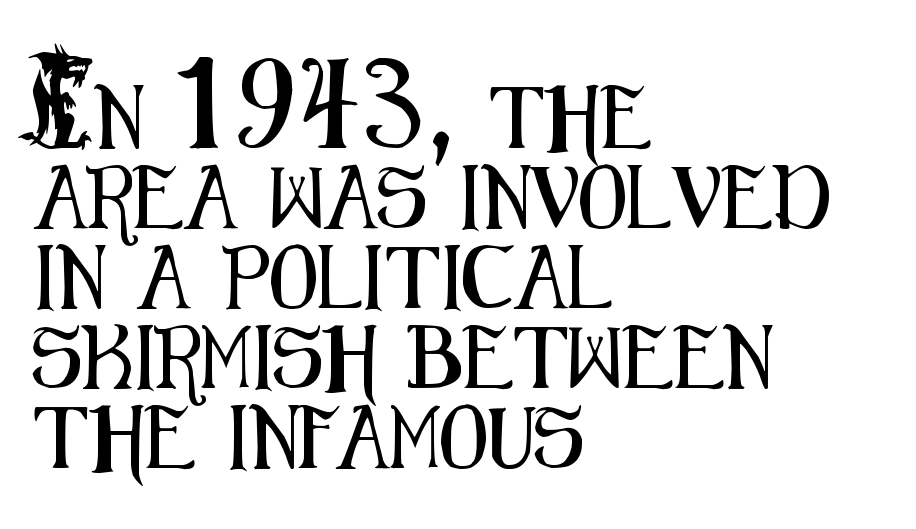
{"serif": "no", "italic": "no", "width": "condensed", "stroke_contrast": "medium", "x_height": "small", "monospaced": "no", "underline": "no", "align": "left", "line_spacing": "normal", "line_spacing_ratio": 1.27, "letter_spacing": "normal", "letter_spacing_em": 0.0, "glyph_px": 63}
